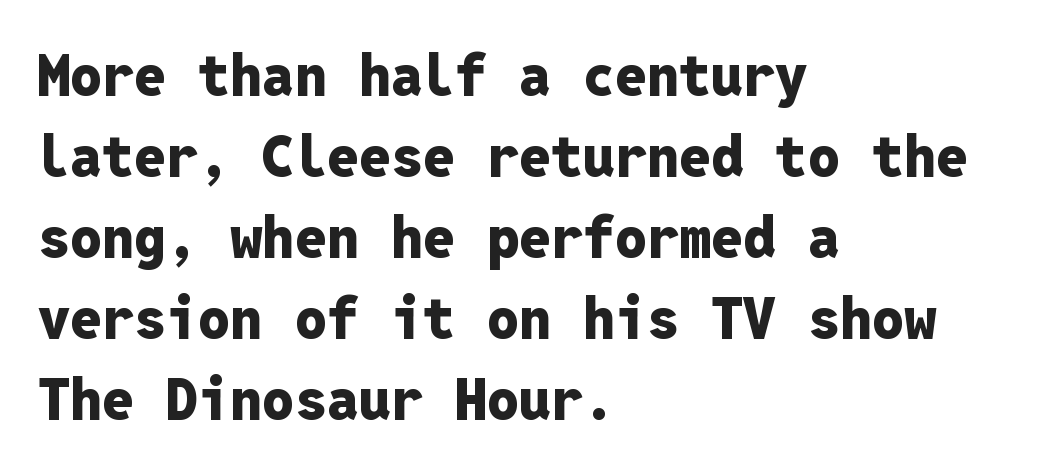
{"serif": "no", "italic": "no", "bold": "yes", "weight": "heavy", "width": "normal", "stroke_contrast": "low", "x_height": "medium", "monospaced": "yes", "underline": "no", "align": "left", "line_spacing": "normal", "line_spacing_ratio": 1.42, "letter_spacing": "normal", "letter_spacing_em": 0.0, "glyph_px": 57}
